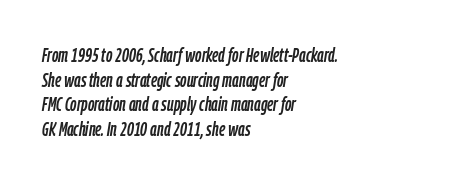
The image shows 20 px text type, italic (leaning right); set left-aligned, line spacing 1.23x, normal letter spacing, not underlined.
